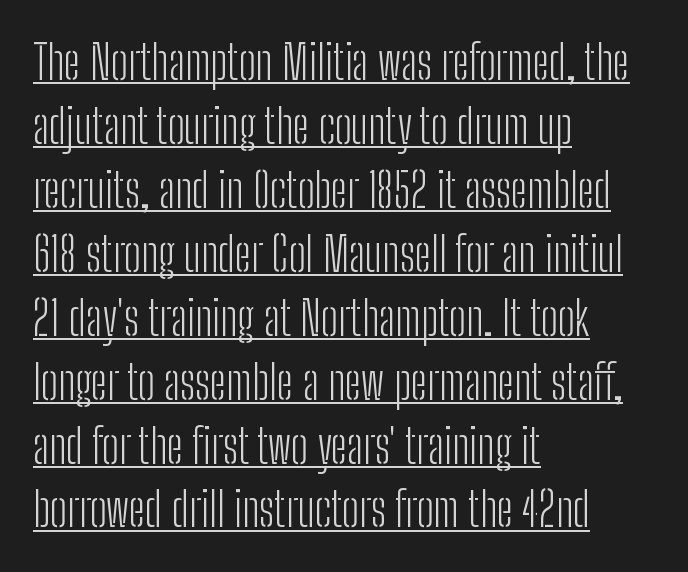
Q: Is the text bold? A: No.
Q: Is the text italic (slanted)? A: No, it is upright.
Q: Is the typeface a serif or a sans-serif typeface? A: Sans-serif.
Q: Is the text underlined? A: Yes.
Q: How is the paragraph aligned? A: Left-aligned.
Q: Is the spacing between letters normal or unusually wide? A: Normal.
Q: Is the spacing between lines tight, normal or loose? A: Normal.
Q: Width (condensed, normal, or wide)? A: Condensed.
Q: Stroke contrast? A: Low.
Q: x-height? A: Medium.
Q: Monospaced? A: No.
